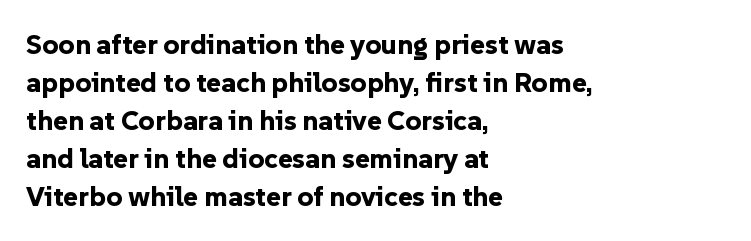
Q: Is the text bold? A: Yes.
Q: Is the text italic (slanted)? A: No, it is upright.
Q: Is the typeface a serif or a sans-serif typeface? A: Sans-serif.
Q: Is the text underlined? A: No.
Q: How is the paragraph aligned? A: Left-aligned.
Q: Is the spacing between letters normal or unusually wide? A: Normal.
Q: Is the spacing between lines tight, normal or loose? A: Normal.
Q: Width (condensed, normal, or wide)? A: Normal.
Q: Stroke contrast? A: Low.
Q: x-height? A: Medium.
Q: Monospaced? A: No.
